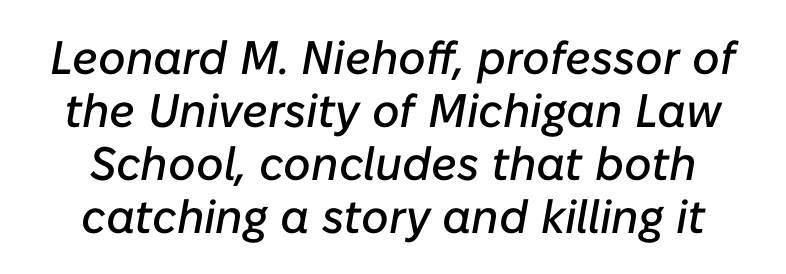
Q: Is the text italic (slanted)? A: Yes, it leans right by about 10 degrees.
Q: Is the text underlined? A: No.
Q: Is the spacing between letters normal or unusually wide? A: Normal.
Q: Is the spacing between lines tight, normal or loose? A: Tight.
Q: Width (condensed, normal, or wide)? A: Normal.
Q: Stroke contrast? A: Low.
Q: x-height? A: Medium.
Q: Monospaced? A: No.
